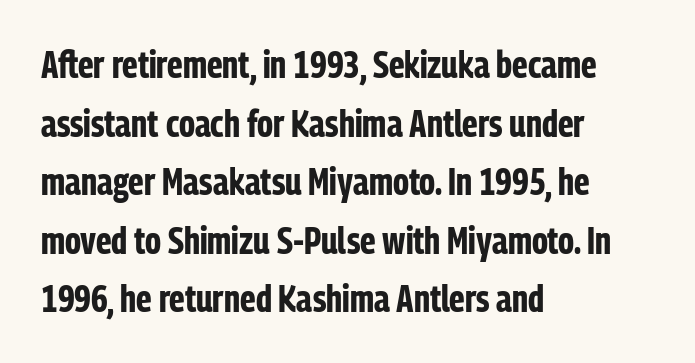
{"serif": "no", "italic": "no", "bold": "yes", "weight": "bold", "width": "condensed", "stroke_contrast": "low", "x_height": "medium", "monospaced": "no", "underline": "no", "align": "left", "line_spacing": "normal", "line_spacing_ratio": 1.54, "letter_spacing": "normal", "letter_spacing_em": 0.0, "glyph_px": 38}
